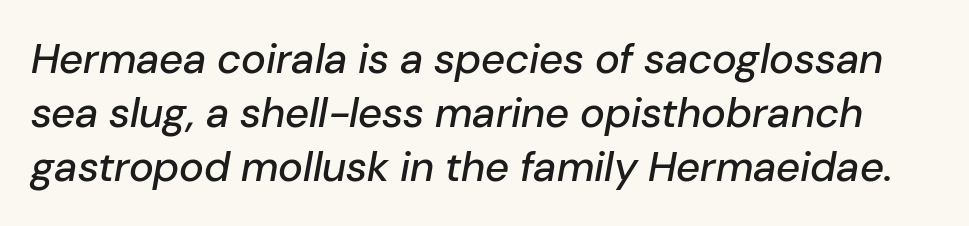
{"italic": "yes", "lean": "right", "slant_degrees": 10, "width": "normal", "stroke_contrast": "low", "x_height": "medium", "monospaced": "no", "underline": "no", "line_spacing": "normal", "line_spacing_ratio": 1.28, "letter_spacing": "normal", "letter_spacing_em": 0.0, "glyph_px": 42}
